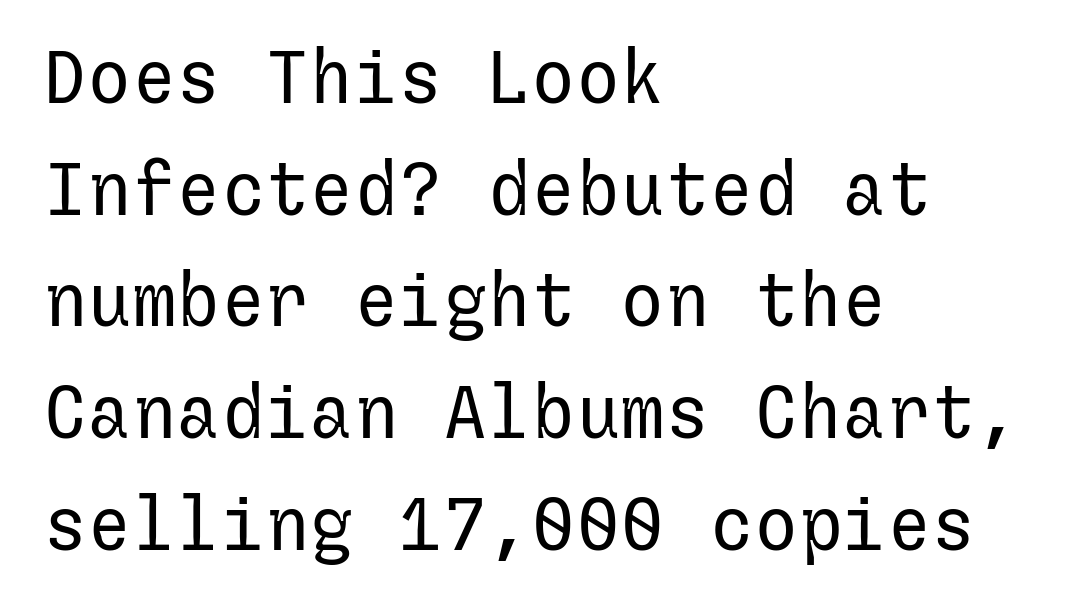
Italic? Not at all — the glyphs are vertical. This is not heavy type; no bold has been used. This sample keeps an unexceptional amount of space between lines. Bare-footed words on every line.
